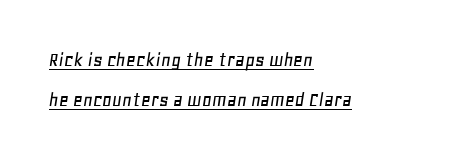
Q: Is the text italic (slanted)? A: Yes, it leans right by about 11 degrees.
Q: Is the text underlined? A: Yes.
Q: How is the paragraph aligned? A: Left-aligned.
Q: Is the spacing between letters normal or unusually wide? A: Normal.
